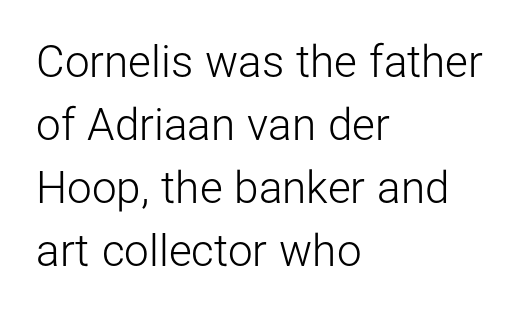
{"serif": "no", "italic": "no", "bold": "no", "weight": "light", "width": "normal", "stroke_contrast": "low", "x_height": "medium", "monospaced": "no", "underline": "no", "align": "left", "line_spacing": "normal", "line_spacing_ratio": 1.43, "letter_spacing": "normal", "letter_spacing_em": 0.0, "glyph_px": 44}
